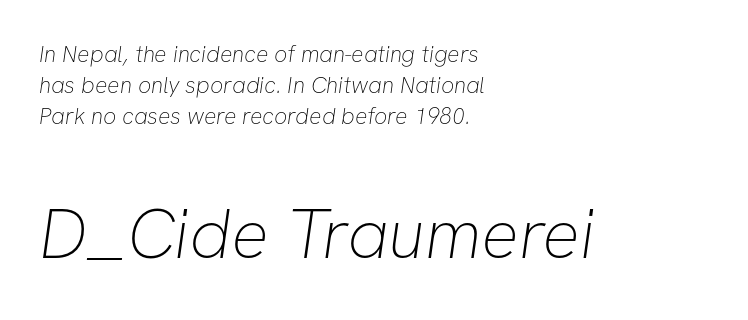
{"serif": "no", "bold": "no", "weight": "thin", "width": "normal", "stroke_contrast": "low", "x_height": "medium", "monospaced": "no", "underline": "no", "align": "left", "line_spacing": "normal", "line_spacing_ratio": 1.35, "letter_spacing": "normal", "letter_spacing_em": 0.0, "larger_block": "second", "size_ratio": 3.04, "glyph_px": 70}
